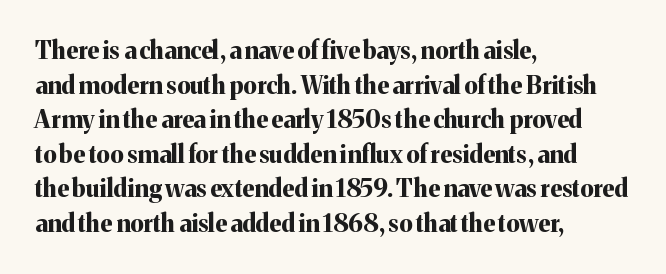
Q: Is the text bold? A: Yes.
Q: Is the text italic (slanted)? A: No, it is upright.
Q: Is the text underlined? A: No.
Q: How is the paragraph aligned? A: Left-aligned.
Q: Is the spacing between letters normal or unusually wide? A: Normal.
Q: Is the spacing between lines tight, normal or loose? A: Normal.
